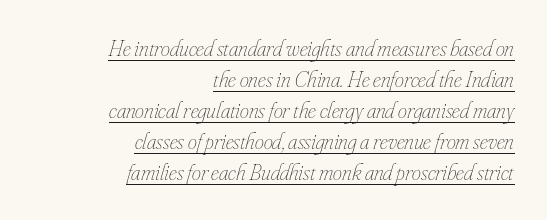
Q: Is the text bold? A: No.
Q: Is the text italic (slanted)? A: Yes, it leans right by about 16 degrees.
Q: Is the text underlined? A: Yes.
Q: How is the paragraph aligned? A: Right-aligned.
Q: Is the spacing between letters normal or unusually wide? A: Normal.
Q: Is the spacing between lines tight, normal or loose? A: Normal.
